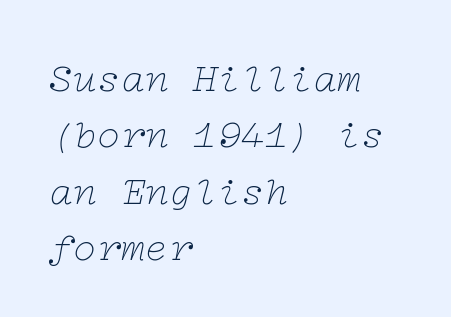
Q: Is the text bold? A: No.
Q: Is the text italic (slanted)? A: Yes, it leans right by about 12 degrees.
Q: Is the typeface a serif or a sans-serif typeface? A: Serif.
Q: Is the text underlined? A: No.
Q: How is the paragraph aligned? A: Left-aligned.
Q: Is the spacing between letters normal or unusually wide? A: Normal.
Q: Is the spacing between lines tight, normal or loose? A: Normal.
Q: Width (condensed, normal, or wide)? A: Wide.
Q: Stroke contrast? A: Low.
Q: x-height? A: Medium.
